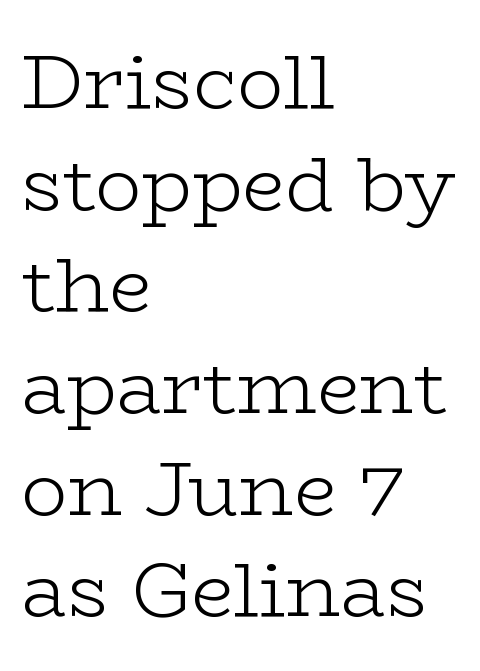
The cut favours lightness, reaching ordinary text weight at its darkest. Ascenders rise straight up at ninety degrees. This sample uses a serif face. A student would call this left alignment; a typographer would say flush left, rag right. Letters rest on an invisible, unmarked baseline. Here the glyphs are tracked normally, forming tight word shapes.
